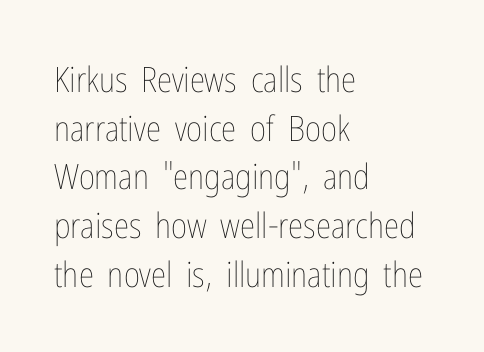
{"italic": "no", "bold": "no", "weight": "thin", "width": "condensed", "stroke_contrast": "low", "x_height": "medium", "monospaced": "no", "underline": "no", "align": "left", "line_spacing": "normal", "line_spacing_ratio": 1.39, "letter_spacing": "normal", "letter_spacing_em": 0.0, "glyph_px": 35}
